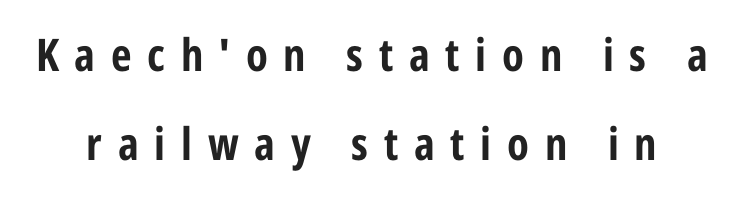
Every character sits straight up, as roman type does. Compared with typical paragraphs, the rows here are farther apart. There is plenty of visible air inserted between adjacent glyphs. Is this a fixed-width face? No — the glyphs have proportional, varying widths. A full-strength bold gives these letters their thick strokes.
